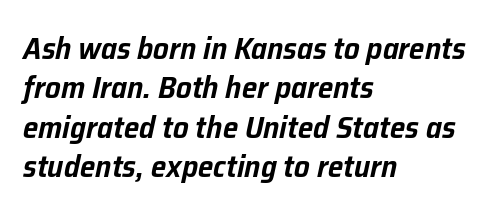
{"italic": "yes", "lean": "right", "slant_degrees": 12, "width": "normal", "stroke_contrast": "low", "x_height": "medium", "monospaced": "no", "underline": "no", "align": "left", "line_spacing": "normal", "line_spacing_ratio": 1.27, "letter_spacing": "normal", "letter_spacing_em": 0.0, "glyph_px": 31}
